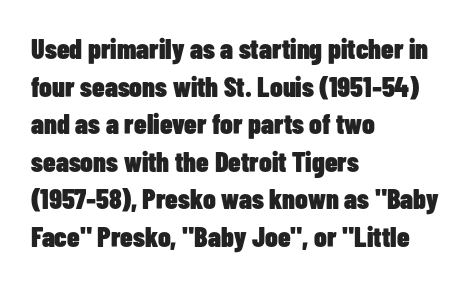
Q: Is the text bold? A: Yes.
Q: Is the text italic (slanted)? A: No, it is upright.
Q: Is the typeface a serif or a sans-serif typeface? A: Sans-serif.
Q: Is the text underlined? A: No.
Q: How is the paragraph aligned? A: Left-aligned.
Q: Is the spacing between letters normal or unusually wide? A: Normal.
Q: Is the spacing between lines tight, normal or loose? A: Normal.
Q: Width (condensed, normal, or wide)? A: Condensed.
Q: Stroke contrast? A: Low.
Q: x-height? A: Medium.
Q: Monospaced? A: No.
